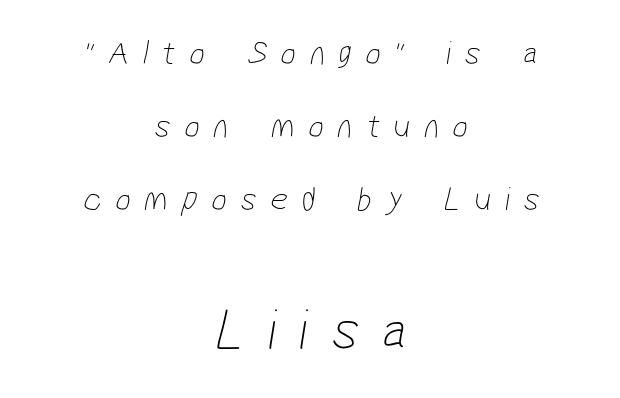
{"serif": "no", "bold": "no", "weight": "thin", "width": "condensed", "stroke_contrast": "low", "x_height": "medium", "monospaced": "no", "underline": "no", "align": "center", "line_spacing": "loose", "line_spacing_ratio": 2.14, "letter_spacing": "wide", "letter_spacing_em": 0.4, "larger_block": "second", "size_ratio": 1.74, "glyph_px": 59}
